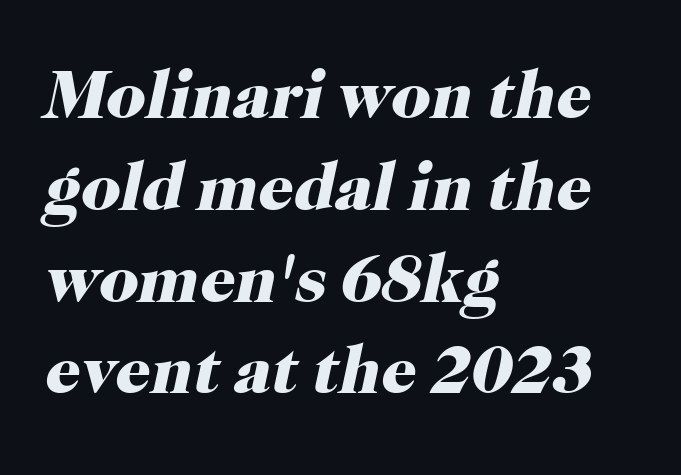
{"serif": "yes", "italic": "yes", "lean": "right", "slant_degrees": 12, "bold": "yes", "weight": "heavy", "width": "normal", "stroke_contrast": "high", "x_height": "medium", "monospaced": "no", "underline": "no", "align": "left", "line_spacing": "normal", "line_spacing_ratio": 1.33, "letter_spacing": "normal", "letter_spacing_em": 0.0, "glyph_px": 69}
